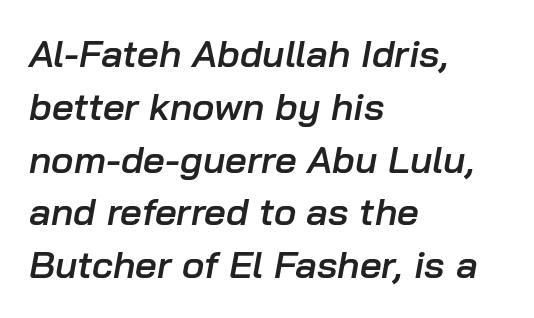
These lines are set flush left with a ragged right edge. This sample has the flowing, uneven cadence of proportional lettering. Nobody touched the tracking dial on this one. The face used here has a pronounced slope to its letters.
